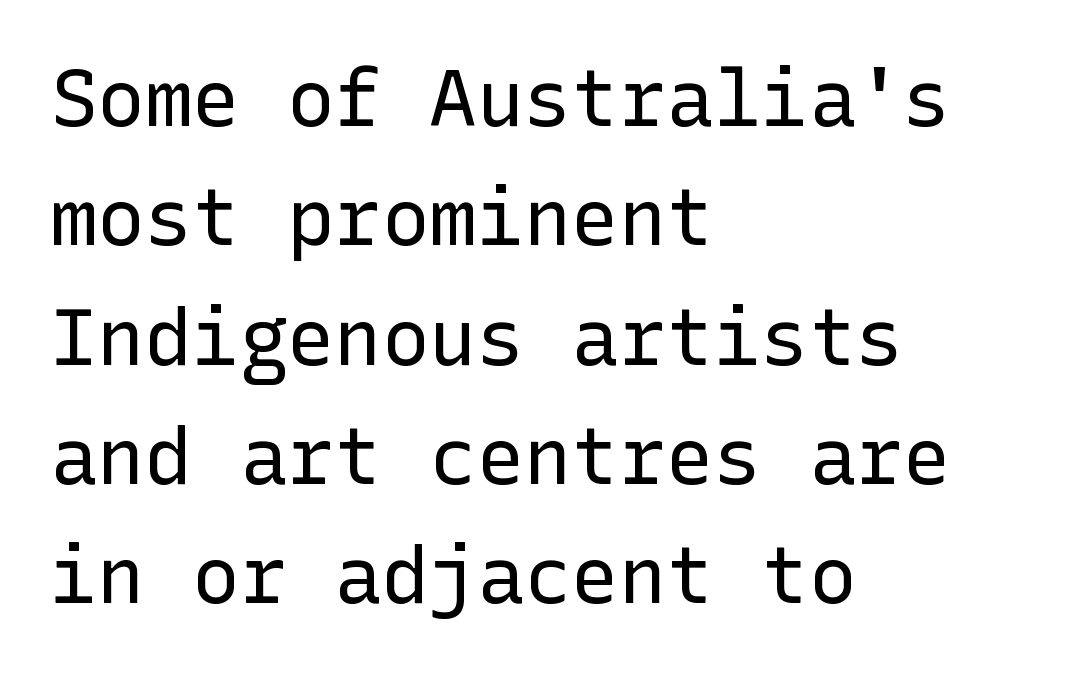
{"serif": "no", "italic": "no", "bold": "no", "weight": "regular", "width": "normal", "stroke_contrast": "low", "x_height": "medium", "underline": "no", "align": "left", "line_spacing": "normal", "line_spacing_ratio": 1.51, "letter_spacing": "normal", "letter_spacing_em": 0.0, "glyph_px": 79}
